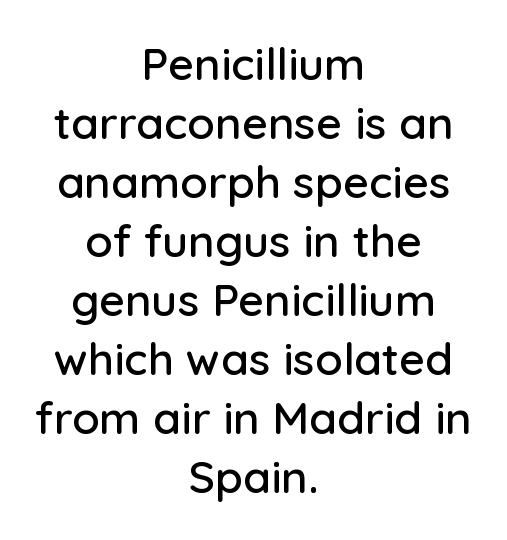
The image shows 45 px sans-serif type, upright; set centered, normal line spacing (1.31x), normal letter spacing, not underlined; low stroke contrast and a medium x-height.
